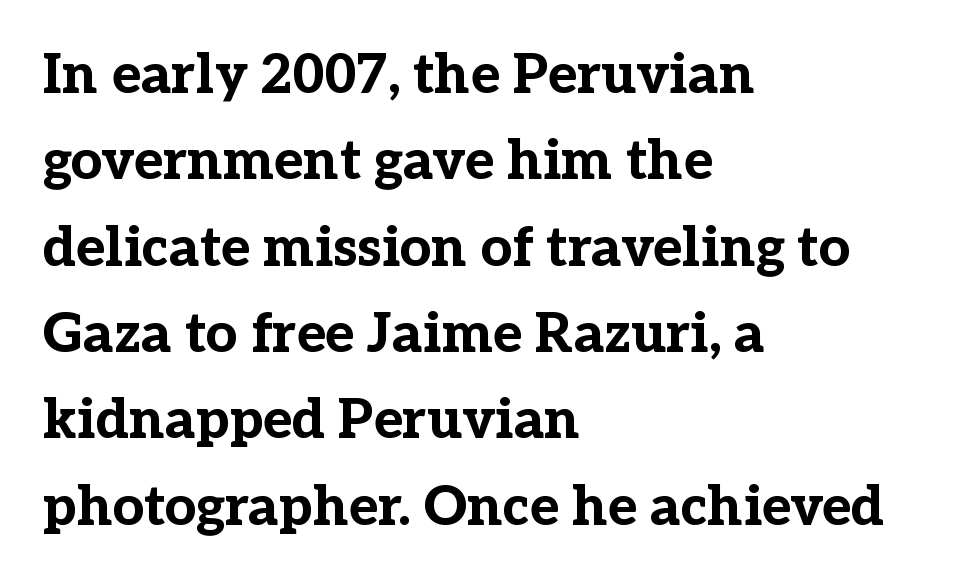
{"serif": "yes", "italic": "no", "bold": "yes", "weight": "bold", "width": "normal", "stroke_contrast": "low", "x_height": "medium", "monospaced": "no", "underline": "no", "align": "left", "line_spacing": "normal", "line_spacing_ratio": 1.57, "letter_spacing": "normal", "letter_spacing_em": 0.0, "glyph_px": 55}
